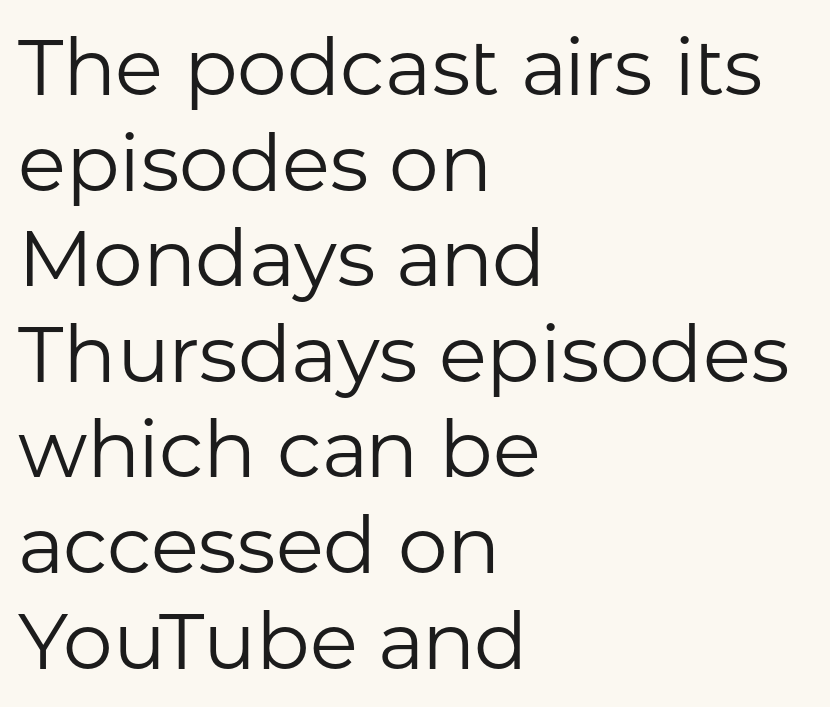
{"serif": "no", "italic": "no", "bold": "no", "weight": "regular", "width": "normal", "stroke_contrast": "low", "x_height": "medium", "monospaced": "no", "underline": "no", "align": "left", "line_spacing_ratio": 1.21, "letter_spacing": "normal", "letter_spacing_em": 0.0, "glyph_px": 79}
